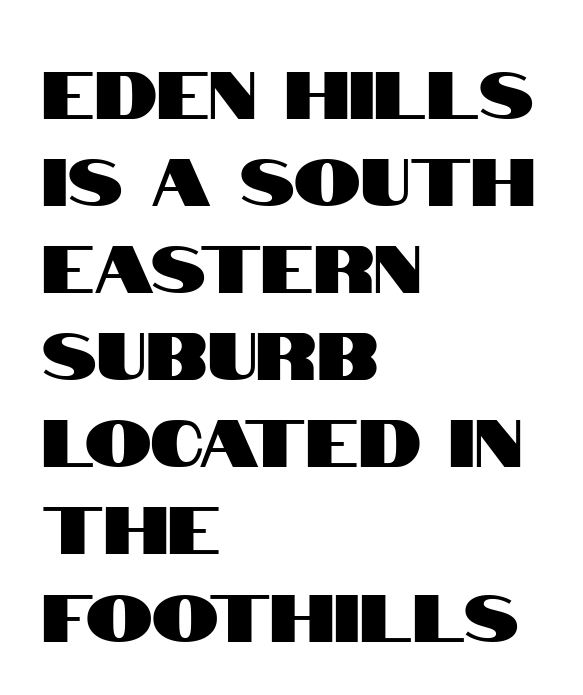
Q: Is the text italic (slanted)? A: No, it is upright.
Q: Is the typeface a serif or a sans-serif typeface? A: Sans-serif.
Q: Is the text underlined? A: No.
Q: How is the paragraph aligned? A: Left-aligned.
Q: Is the spacing between letters normal or unusually wide? A: Normal.
Q: Is the spacing between lines tight, normal or loose? A: Normal.
Q: Width (condensed, normal, or wide)? A: Condensed.
Q: Stroke contrast? A: High.
Q: x-height? A: Large.
Q: Monospaced? A: No.
